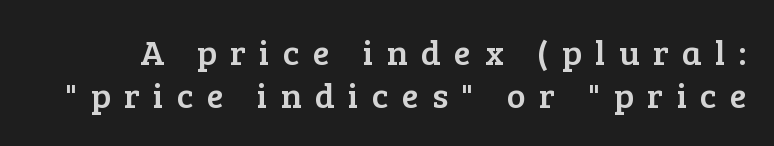
Q: Is the text italic (slanted)? A: No, it is upright.
Q: Is the typeface a serif or a sans-serif typeface? A: Serif.
Q: Is the text underlined? A: No.
Q: Is the spacing between letters normal or unusually wide? A: Unusually wide.
Q: Width (condensed, normal, or wide)? A: Normal.
Q: Stroke contrast? A: Low.
Q: x-height? A: Medium.
Q: Monospaced? A: No.
